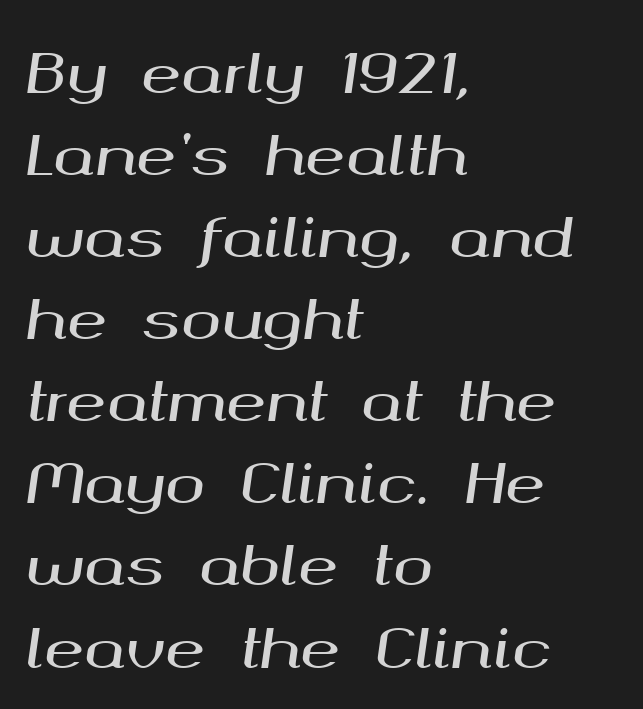
{"italic": "yes", "lean": "right", "slant_degrees": 8, "width": "wide", "stroke_contrast": "medium", "x_height": "medium", "monospaced": "no", "underline": "no", "align": "left", "line_spacing": "normal", "line_spacing_ratio": 1.52, "letter_spacing": "normal", "letter_spacing_em": 0.0, "glyph_px": 54}
